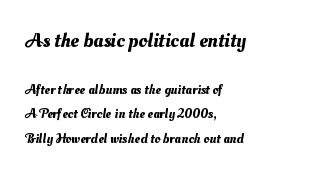
{"underline": "no", "align": "left", "line_spacing_ratio": 1.75, "letter_spacing": "normal", "letter_spacing_em": 0.0, "larger_block": "first", "size_ratio": 1.5, "glyph_px": 21}
